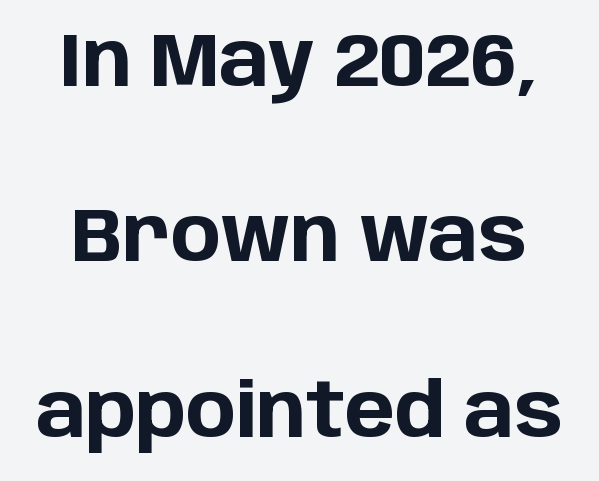
Q: Is the text bold? A: Yes.
Q: Is the text italic (slanted)? A: No, it is upright.
Q: Is the typeface a serif or a sans-serif typeface? A: Sans-serif.
Q: Is the text underlined? A: No.
Q: Is the spacing between letters normal or unusually wide? A: Normal.
Q: Is the spacing between lines tight, normal or loose? A: Loose.
Q: Width (condensed, normal, or wide)? A: Normal.
Q: Stroke contrast? A: Low.
Q: x-height? A: Large.
Q: Monospaced? A: No.
